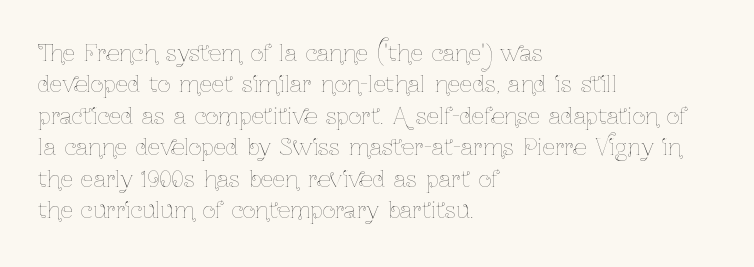
Q: Is the text bold? A: No.
Q: Is the text italic (slanted)? A: No, it is upright.
Q: Is the text underlined? A: No.
Q: How is the paragraph aligned? A: Left-aligned.
Q: Is the spacing between letters normal or unusually wide? A: Normal.
Q: Is the spacing between lines tight, normal or loose? A: Normal.
